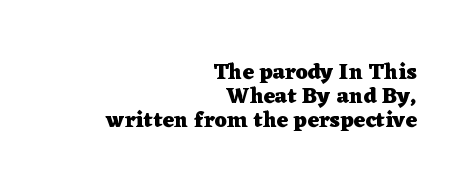
Q: Is the text bold? A: Yes.
Q: Is the text italic (slanted)? A: No, it is upright.
Q: Is the text underlined? A: No.
Q: How is the paragraph aligned? A: Right-aligned.
Q: Is the spacing between letters normal or unusually wide? A: Normal.
Q: Is the spacing between lines tight, normal or loose? A: Tight.
